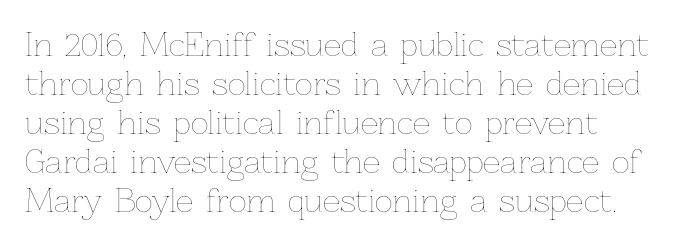
{"italic": "no", "bold": "no", "weight": "thin", "width": "normal", "stroke_contrast": "low", "x_height": "medium", "monospaced": "no", "underline": "no", "line_spacing": "normal", "line_spacing_ratio": 1.26, "letter_spacing": "normal", "letter_spacing_em": 0.0, "glyph_px": 31}
